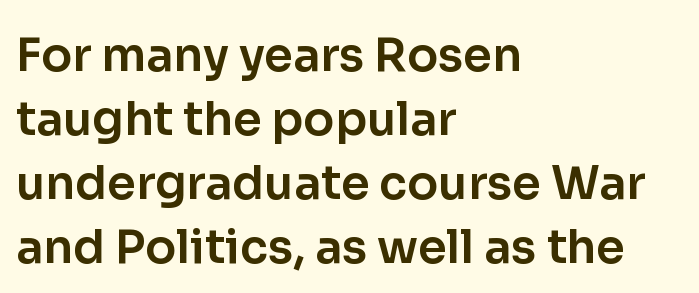
Nothing unusual about the tracking: characters are spaced as the font intends. Quick note: underline off. Reading down the column, the eye jumps a familiar distance to each next line. The typesetter chose a ragged-right arrangement here. Is this a fixed-width face? No — the glyphs have proportional, varying widths. Rendered with straight, roman letterforms.
